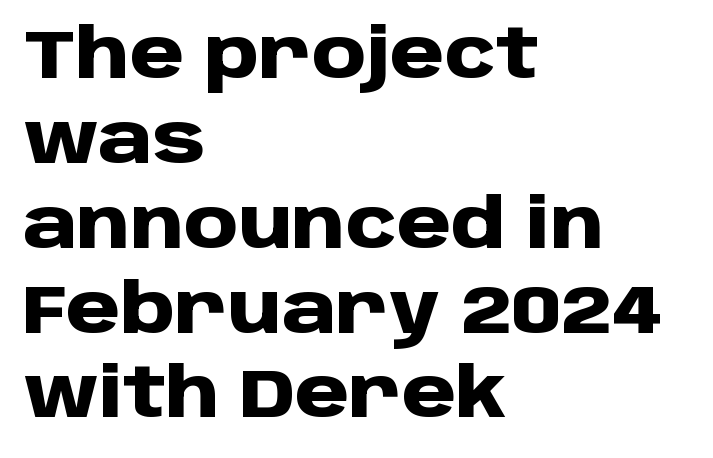
Q: Is the text bold? A: Yes.
Q: Is the text italic (slanted)? A: No, it is upright.
Q: Is the typeface a serif or a sans-serif typeface? A: Sans-serif.
Q: Is the text underlined? A: No.
Q: How is the paragraph aligned? A: Left-aligned.
Q: Is the spacing between letters normal or unusually wide? A: Normal.
Q: Width (condensed, normal, or wide)? A: Normal.
Q: Stroke contrast? A: Low.
Q: x-height? A: Large.
Q: Monospaced? A: No.
